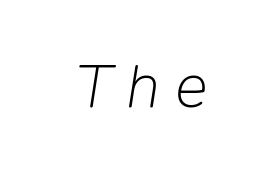
Ink coverage per letter is moderate at most. Type without underlining. What stands out about the letter spacing? Its width — letters are far apart. Yep, that's italic — everything's leaning. These lines are rendered in a variable-pitch font.
